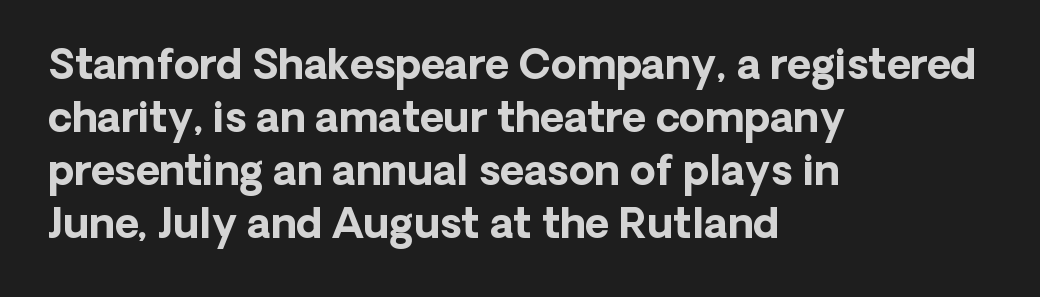
Teacher's note: observe the even left margin — that is flush-left alignment. Nothing unusual about the tracking: characters are spaced as the font intends. Each glyph is drawn with heavy, bold strokes. Does the lettering tilt? It doesn't — this is upright. One glance says typical: line gaps are just what's usual.
